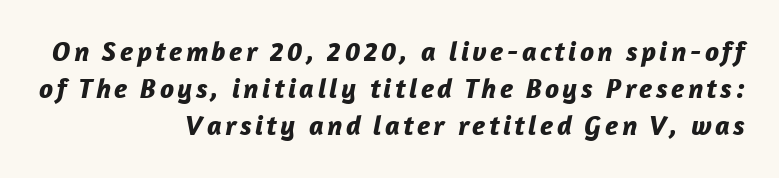
Q: Is the text bold? A: Yes.
Q: Is the text italic (slanted)? A: Yes, it leans right by about 12 degrees.
Q: Is the text underlined? A: No.
Q: How is the paragraph aligned? A: Right-aligned.
Q: Is the spacing between lines tight, normal or loose? A: Normal.
Q: Width (condensed, normal, or wide)? A: Normal.
Q: Stroke contrast? A: Low.
Q: x-height? A: Medium.
Q: Monospaced? A: No.
